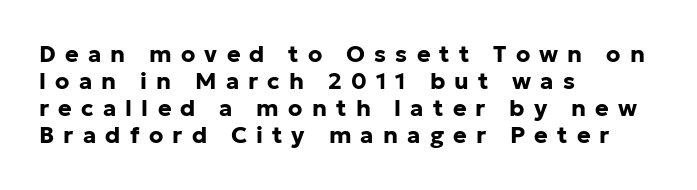
Q: Is the text bold? A: Yes.
Q: Is the text italic (slanted)? A: No, it is upright.
Q: Is the text underlined? A: No.
Q: How is the paragraph aligned? A: Left-aligned.
Q: Is the spacing between letters normal or unusually wide? A: Unusually wide.
